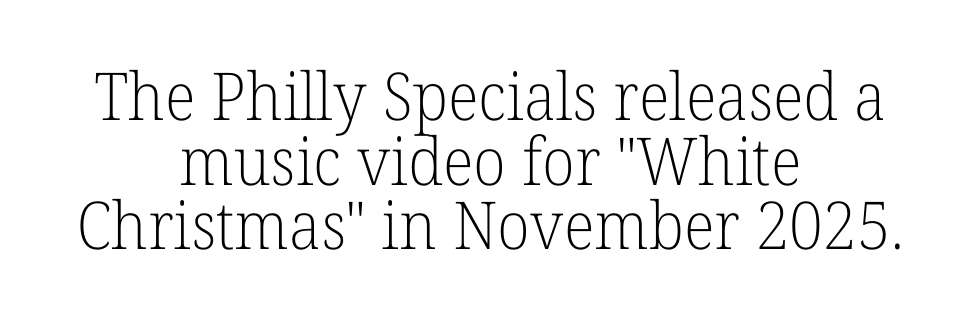
{"serif": "yes", "italic": "no", "bold": "no", "weight": "light", "width": "normal", "stroke_contrast": "low", "x_height": "medium", "monospaced": "no", "underline": "no", "align": "center", "line_spacing": "tight", "line_spacing_ratio": 0.98, "letter_spacing": "normal", "letter_spacing_em": 0.0, "glyph_px": 66}
